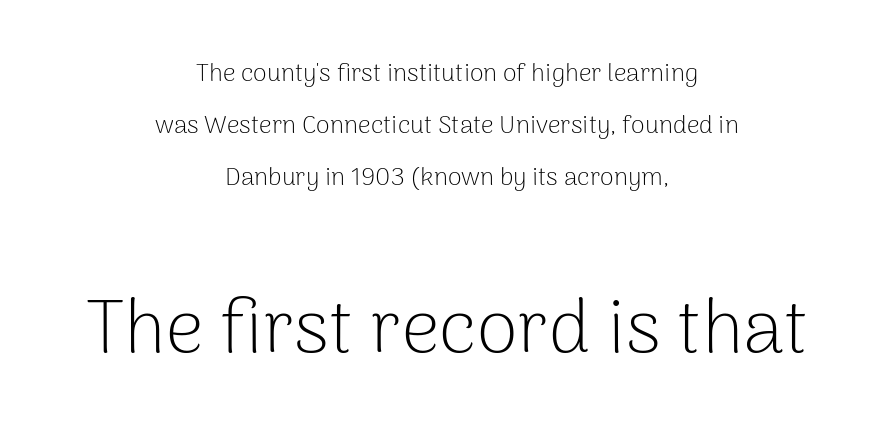
The image shows 75 px light sans-serif type, upright; set centered, loose line spacing (2.09x), normal letter spacing, not underlined; the second (bottom) block is 3.0x larger; low stroke contrast and a medium x-height.
